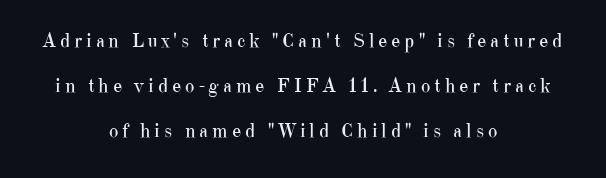
Q: Is the text bold? A: No.
Q: Is the text italic (slanted)? A: No, it is upright.
Q: Is the text underlined? A: No.
Q: How is the paragraph aligned? A: Centered.
Q: Is the spacing between lines tight, normal or loose? A: Loose.
